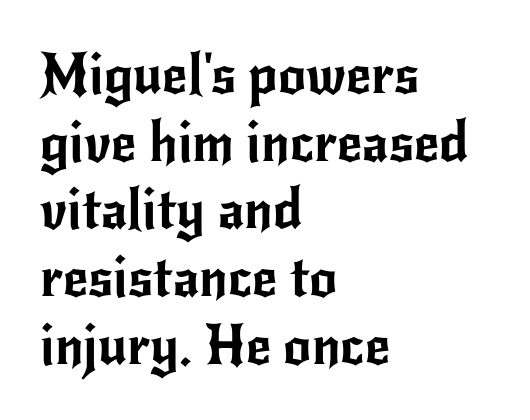
{"serif": "no", "italic": "no", "width": "normal", "stroke_contrast": "low", "x_height": "small", "monospaced": "no", "underline": "no", "align": "left", "line_spacing_ratio": 1.23, "letter_spacing": "normal", "letter_spacing_em": 0.0, "glyph_px": 55}
